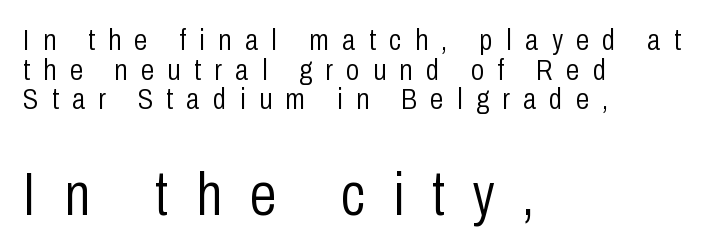
{"serif": "no", "italic": "no", "bold": "no", "weight": "light", "width": "condensed", "stroke_contrast": "low", "x_height": "medium", "monospaced": "no", "underline": "no", "align": "left", "line_spacing": "tight", "line_spacing_ratio": 0.99, "letter_spacing": "wide", "letter_spacing_em": 0.45, "larger_block": "second", "size_ratio": 2.03, "glyph_px": 61}
